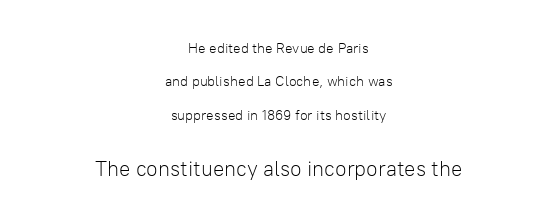
The passage shown is not bold in any degree. Characters remain perfectly vertical along every line. Between one letter and the next there's only the usual sliver of space. Anything drawn beneath the words? Only blank space. The rendering enlarges the type as you move from the upper chunk to the lower.
